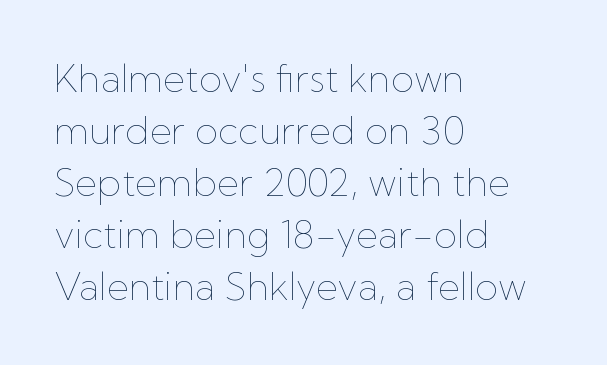
Nothing unusual about the tracking: characters are spaced as the font intends. Do the letters lean? They stand straight. This sample is left-justified, so line endings fall wherever the words run out. The passage shown is not underscored anywhere.
